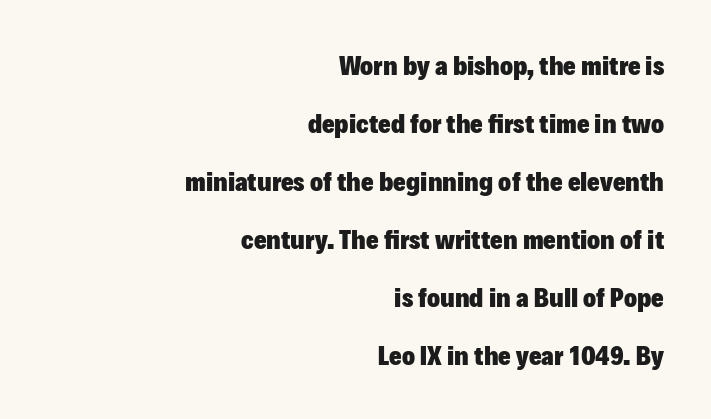
The characters look thick and weighty, a clear bold. Each new line begins a long way beneath the previous one. When letters stand straight like this, we call the style roman or upright. Lines of text with bare space underneath. Reading down the block, your eye finds every line finishing at a fixed right position. The rendering keeps characters at their native spacing.
